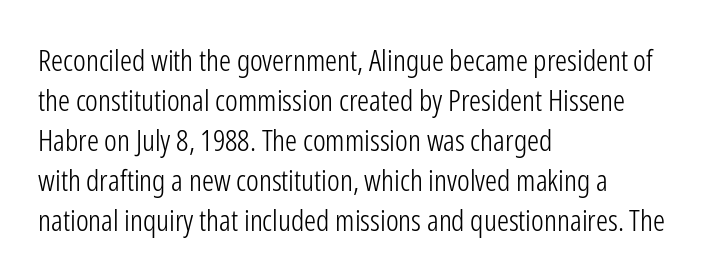
Caption: multi-line text, flush left, ragged right. The designer went with a sans here, leaving each stem footless. The designer left line spacing at the default. A quiet, ordinary-to-light weight characterises the typeface. The passage shown is not underscored anywhere. The passage shown is typed in a proportional face where columns would drift.
